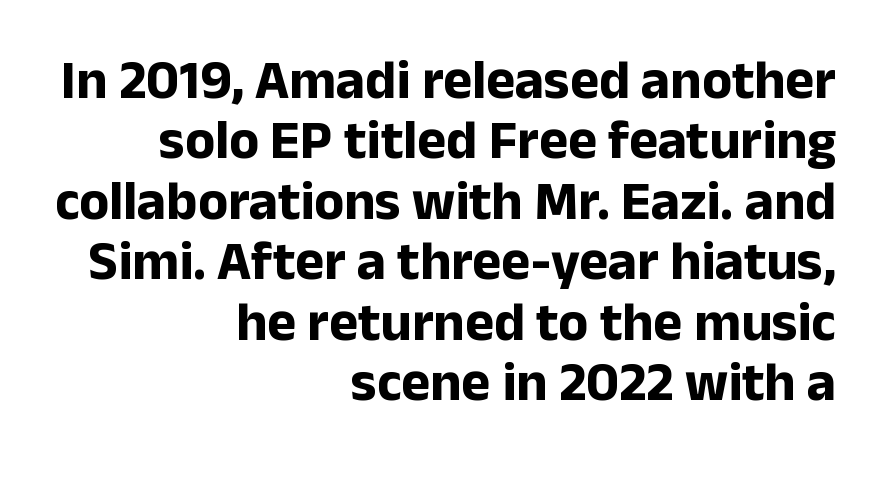
The image shows 55 px bold sans-serif type, upright; set right-aligned, tight line spacing (1.1x), normal letter spacing, not underlined; low stroke contrast and a medium x-height.
